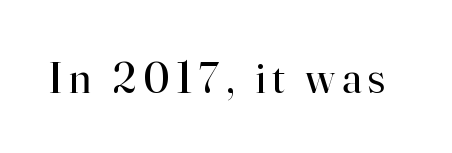
{"serif": "yes", "italic": "no", "bold": "no", "weight": "regular", "width": "normal", "stroke_contrast": "high", "x_height": "small", "monospaced": "no", "underline": "no", "glyph_px": 45}
